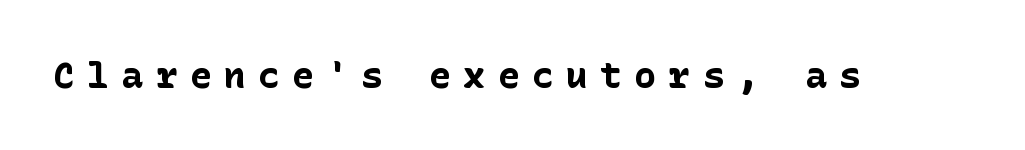
Font category for this specimen: sans-serif. Check under the words: just untouched page. Heavy, bold letterforms. Italic: no, the glyphs are upright roman. Short note: letters widely spaced.
